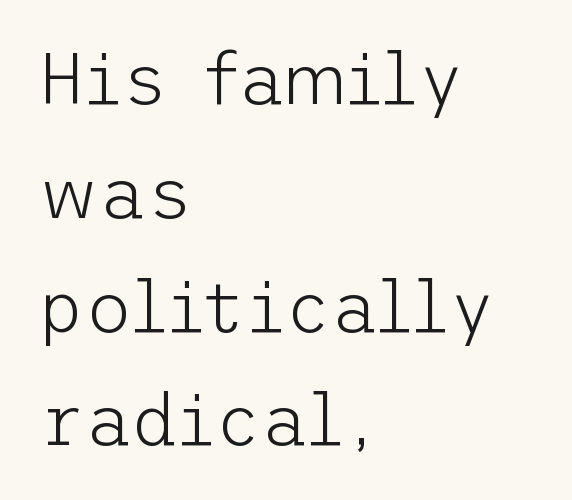
Q: Is the text bold? A: No.
Q: Is the text italic (slanted)? A: No, it is upright.
Q: Is the typeface a serif or a sans-serif typeface? A: Sans-serif.
Q: Is the text underlined? A: No.
Q: How is the paragraph aligned? A: Left-aligned.
Q: Is the spacing between letters normal or unusually wide? A: Normal.
Q: Is the spacing between lines tight, normal or loose? A: Normal.
Q: Width (condensed, normal, or wide)? A: Normal.
Q: Stroke contrast? A: Low.
Q: x-height? A: Medium.
